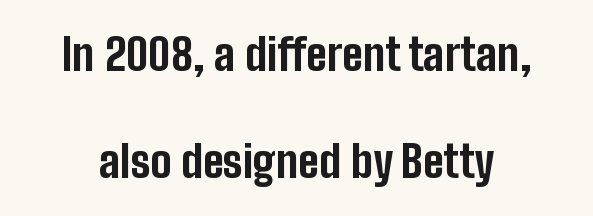
{"serif": "no", "italic": "no", "bold": "yes", "weight": "bold", "width": "condensed", "stroke_contrast": "low", "x_height": "medium", "monospaced": "no", "underline": "no", "line_spacing": "loose", "line_spacing_ratio": 2.44, "letter_spacing": "normal", "letter_spacing_em": 0.0, "glyph_px": 44}
